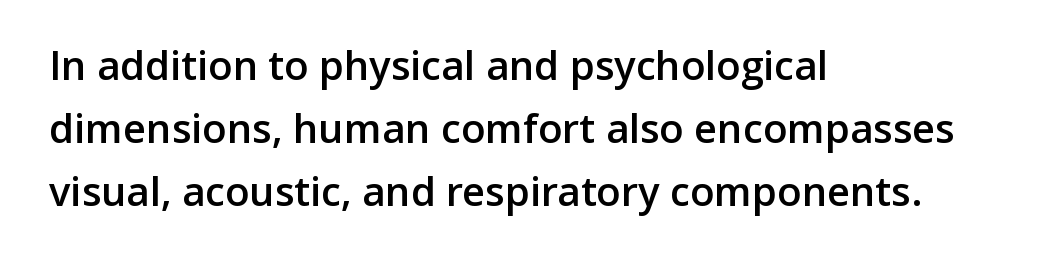
The image shows 40 px semibold sans-serif type, upright; set left-aligned, normal line spacing (1.58x), normal letter spacing, not underlined; low stroke contrast and a medium x-height.
